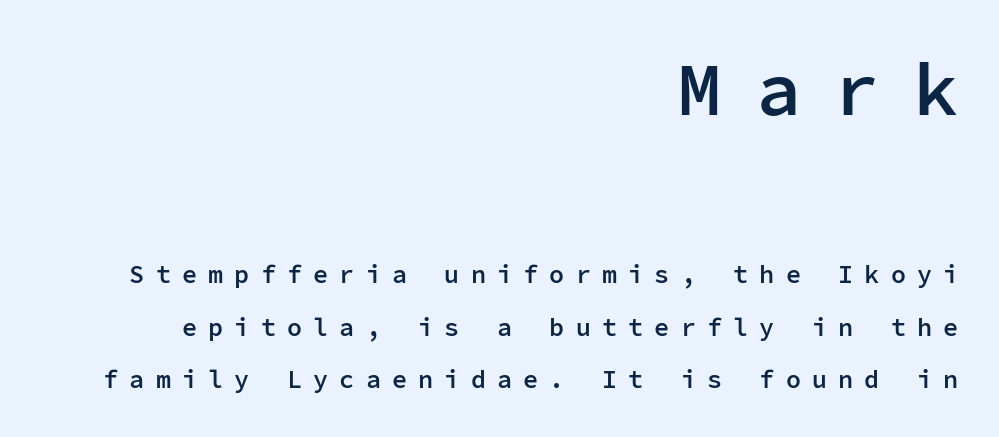
Q: Is the text bold? A: Semi-bold.
Q: Is the text italic (slanted)? A: No, it is upright.
Q: Is the typeface a serif or a sans-serif typeface? A: Sans-serif.
Q: Is the text underlined? A: No.
Q: How is the paragraph aligned? A: Right-aligned.
Q: Is the spacing between letters normal or unusually wide? A: Unusually wide.
Q: Is the spacing between lines tight, normal or loose? A: Loose.
Q: Which block of text is set in a larger size, the first (top) or the second (bottom)? A: The first (top) one.
Q: Width (condensed, normal, or wide)? A: Normal.
Q: Stroke contrast? A: Low.
Q: x-height? A: Medium.
Q: Monospaced? A: Yes.
